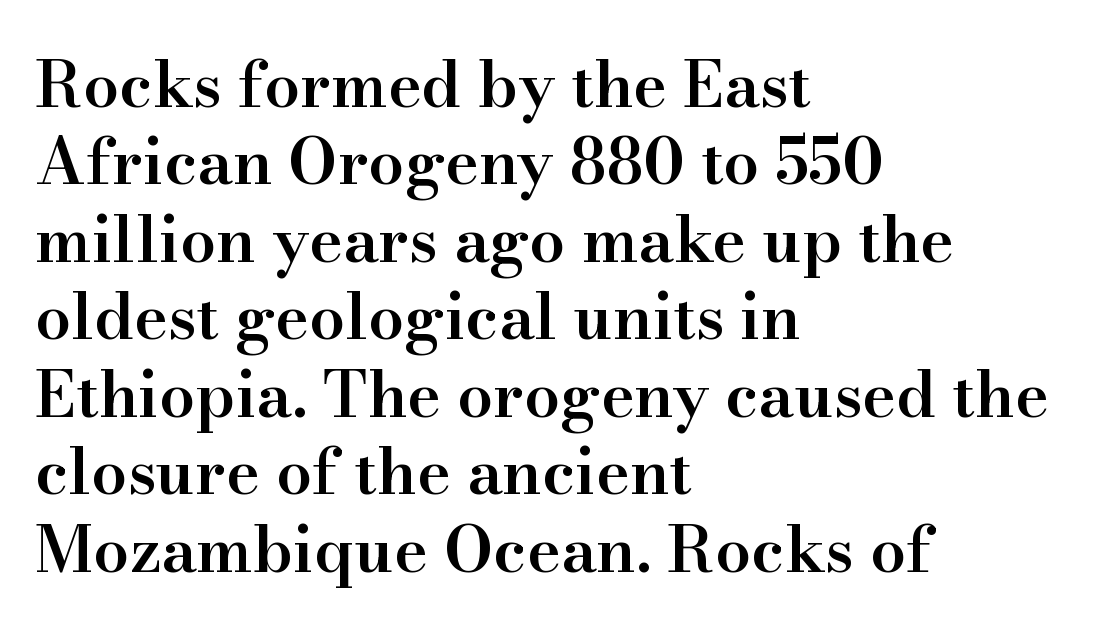
Q: Is the text bold? A: Semi-bold.
Q: Is the text italic (slanted)? A: No, it is upright.
Q: Is the typeface a serif or a sans-serif typeface? A: Serif.
Q: Is the text underlined? A: No.
Q: How is the paragraph aligned? A: Left-aligned.
Q: Is the spacing between letters normal or unusually wide? A: Normal.
Q: Width (condensed, normal, or wide)? A: Normal.
Q: Stroke contrast? A: High.
Q: x-height? A: Small.
Q: Monospaced? A: No.
